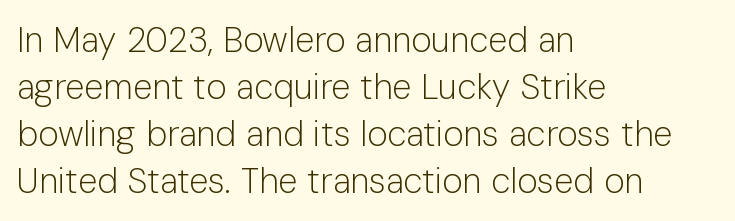
Q: Is the text bold? A: No.
Q: Is the text italic (slanted)? A: No, it is upright.
Q: Is the typeface a serif or a sans-serif typeface? A: Sans-serif.
Q: Is the text underlined? A: No.
Q: How is the paragraph aligned? A: Left-aligned.
Q: Is the spacing between letters normal or unusually wide? A: Normal.
Q: Is the spacing between lines tight, normal or loose? A: Normal.
Q: Width (condensed, normal, or wide)? A: Normal.
Q: Stroke contrast? A: Low.
Q: x-height? A: Medium.
Q: Monospaced? A: No.
